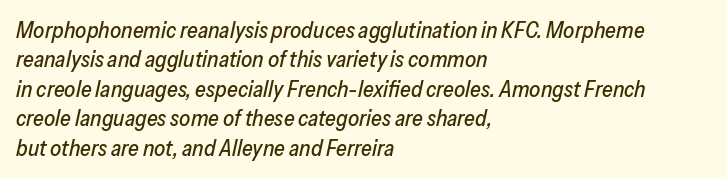
The image shows 22 px text type, italic (leaning right); set left-aligned, normal line spacing (1.34x), normal letter spacing, not underlined.
